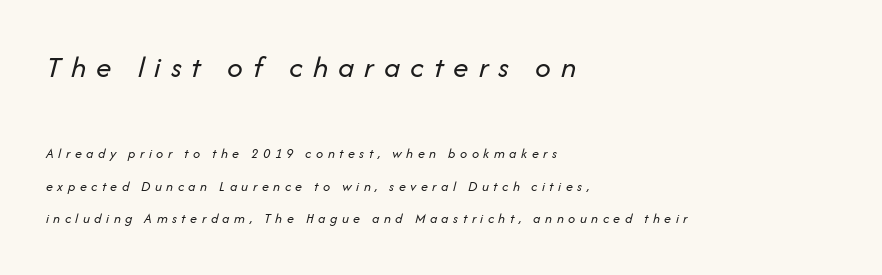
The earlier block is typeset at a bigger size than the later block. On a weight scale, this lands at 450 or below. The rendering applies a slant to the glyphs. Here the designer chose a conventional face with non-uniform glyph widths. Anything drawn beneath the words? Only blank space.
